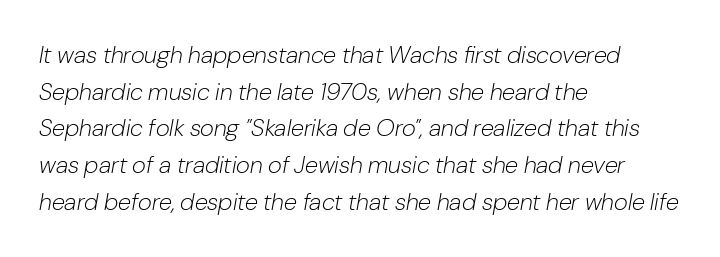
Q: Is the text bold? A: No.
Q: Is the text italic (slanted)? A: Yes, it leans right by about 10 degrees.
Q: Is the text underlined? A: No.
Q: How is the paragraph aligned? A: Left-aligned.
Q: Is the spacing between letters normal or unusually wide? A: Normal.
Q: Is the spacing between lines tight, normal or loose? A: Normal.
